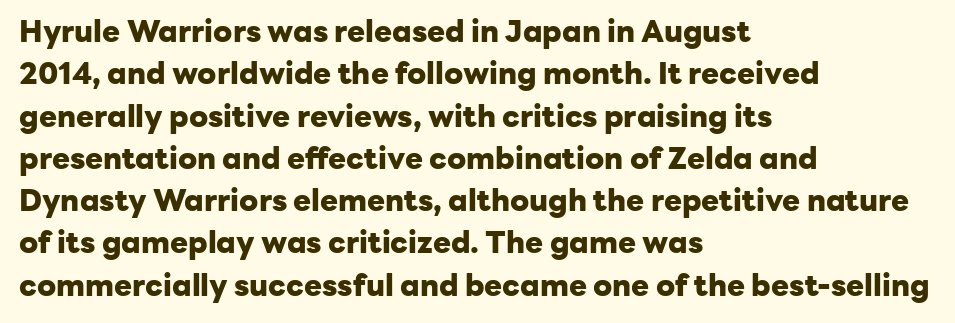
The image shows 30 px heavy sans-serif type, upright; set left-aligned, normal line spacing (1.41x), normal letter spacing, not underlined; low stroke contrast and a medium x-height.
